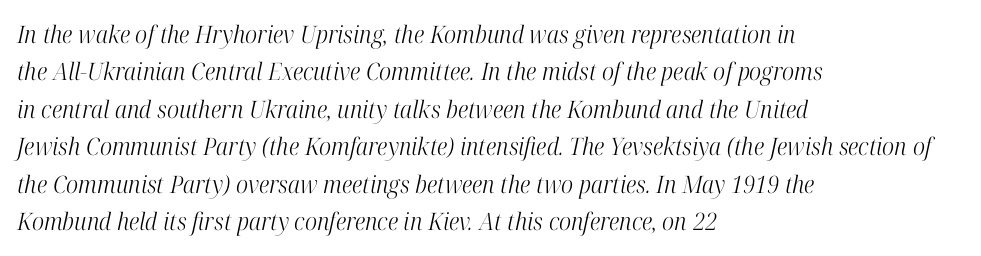
{"italic": "yes", "lean": "right", "slant_degrees": 12, "bold": "no", "underline": "no", "align": "left", "line_spacing": "normal", "line_spacing_ratio": 1.56, "letter_spacing": "normal", "letter_spacing_em": 0.0, "glyph_px": 24}
